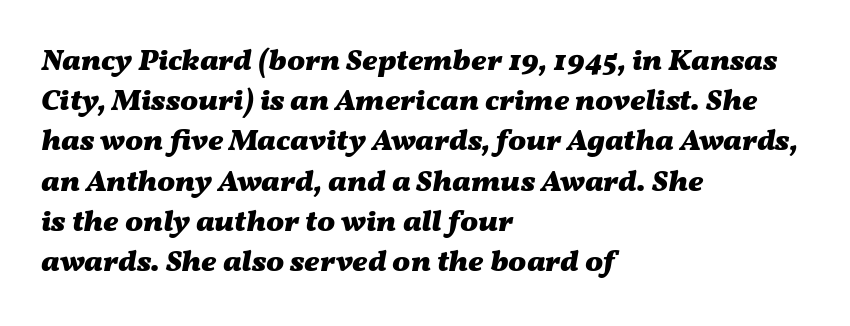
The image shows 30 px heavy, wide type, italic (leaning right); set left-aligned, normal line spacing (1.34x), normal letter spacing, not underlined; medium stroke contrast and a medium x-height.
